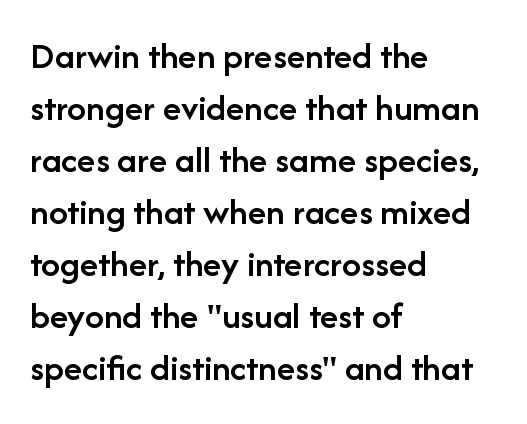
{"serif": "no", "italic": "no", "bold": "semi", "weight": "semibold", "width": "normal", "stroke_contrast": "low", "x_height": "medium", "monospaced": "no", "underline": "no", "align": "left", "line_spacing": "normal", "line_spacing_ratio": 1.37, "letter_spacing": "normal", "letter_spacing_em": 0.0, "glyph_px": 38}
